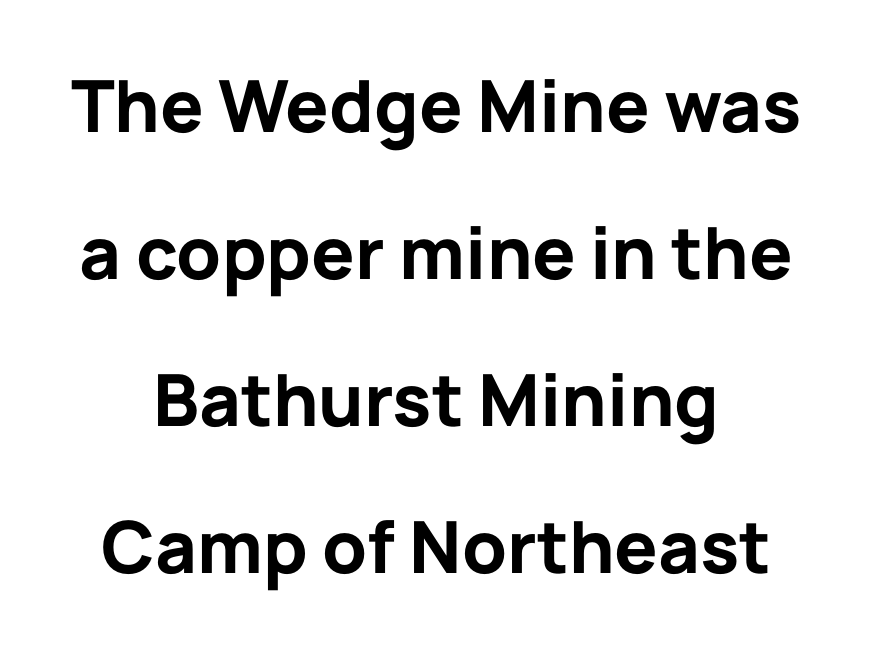
{"serif": "no", "italic": "no", "bold": "yes", "weight": "bold", "width": "normal", "stroke_contrast": "low", "x_height": "medium", "monospaced": "no", "underline": "no", "align": "center", "line_spacing": "loose", "line_spacing_ratio": 2.04, "letter_spacing": "normal", "letter_spacing_em": 0.0, "glyph_px": 72}
